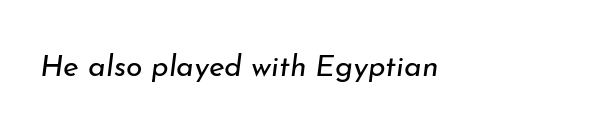
{"italic": "yes", "lean": "right", "slant_degrees": 7, "bold": "no", "weight": "regular", "width": "normal", "stroke_contrast": "low", "x_height": "small", "monospaced": "no", "underline": "no", "letter_spacing": "normal", "letter_spacing_em": 0.0, "glyph_px": 30}
